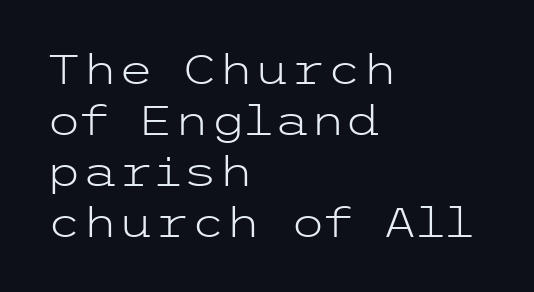
Q: Is the text bold? A: No.
Q: Is the text italic (slanted)? A: No, it is upright.
Q: Is the typeface a serif or a sans-serif typeface? A: Sans-serif.
Q: Is the text underlined? A: No.
Q: How is the paragraph aligned? A: Left-aligned.
Q: Is the spacing between letters normal or unusually wide? A: Normal.
Q: Width (condensed, normal, or wide)? A: Wide.
Q: Stroke contrast? A: Low.
Q: x-height? A: Medium.
